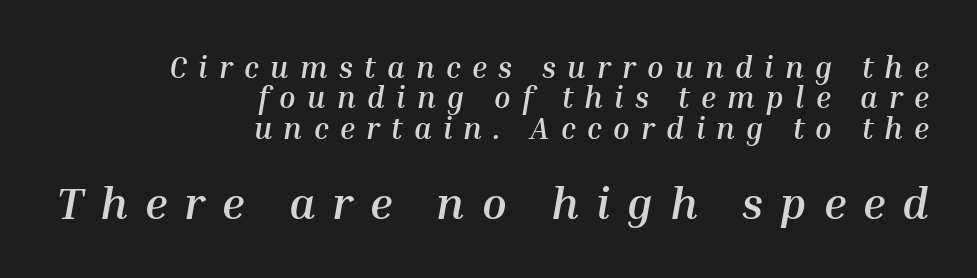
The image shows 45 px semibold type, italic (leaning right); set right-aligned, tight line spacing (1.01x), unusually wide letter spacing (+0.38 em), not underlined; the second (bottom) block is 1.5x larger; medium stroke contrast and a medium x-height.
